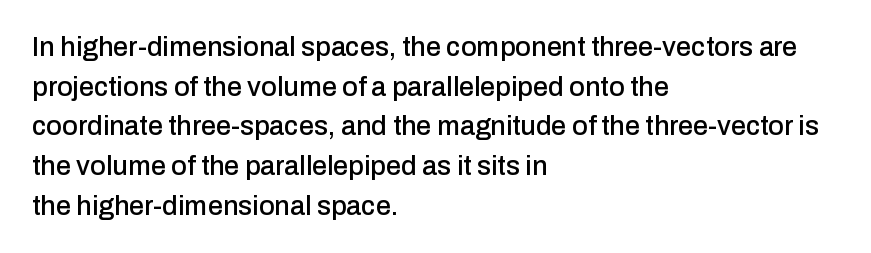
Reading down the column, the eye jumps a familiar distance to each next line. The gaps between neighbouring characters are ordinary and unremarkable. Every character sits straight up, as roman type does. These lines stack with their left ends in a neat column. Bare-footed words on every line.
